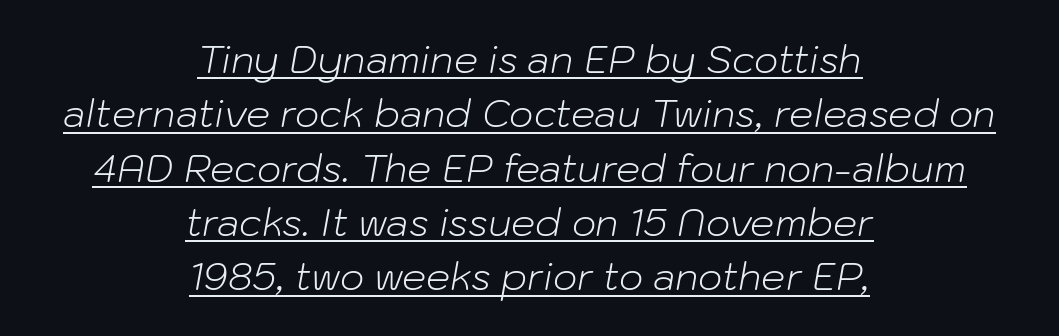
{"italic": "yes", "lean": "right", "slant_degrees": 10, "bold": "no", "weight": "light", "width": "normal", "stroke_contrast": "low", "x_height": "medium", "monospaced": "no", "underline": "yes", "align": "center", "line_spacing": "normal", "line_spacing_ratio": 1.43, "letter_spacing": "normal", "letter_spacing_em": 0.0, "glyph_px": 38}
